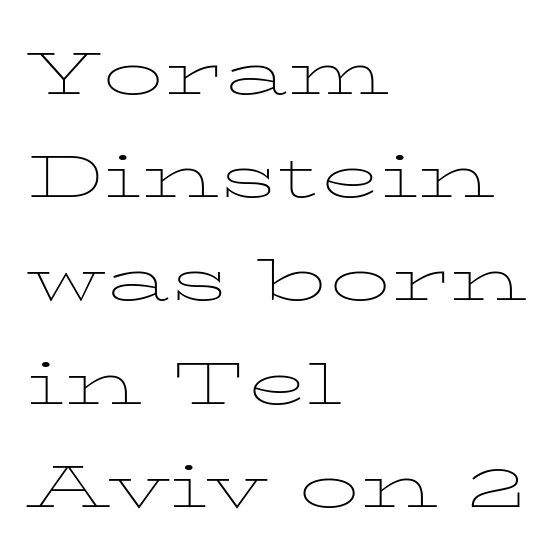
The image shows 80 px thin, wide type, upright; set left-aligned, normal line spacing (1.29x), normal letter spacing, not underlined; low stroke contrast and a medium x-height.
